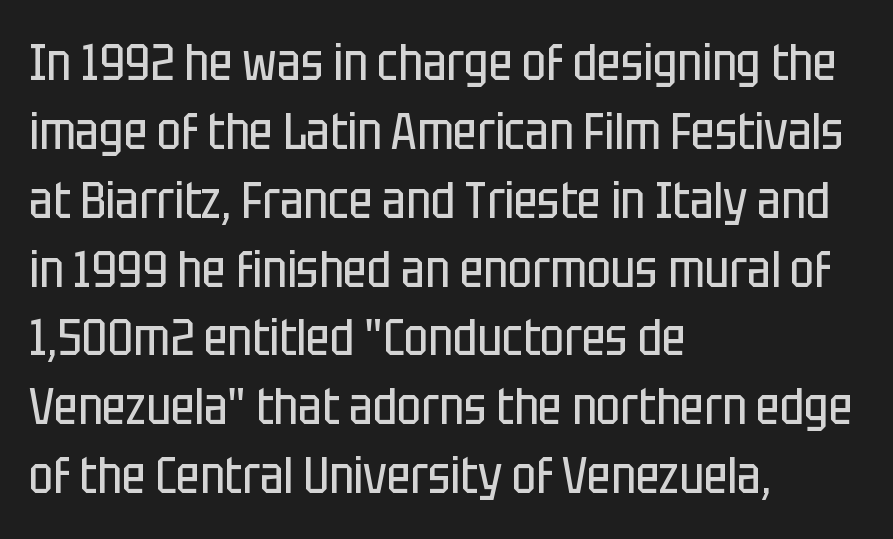
What kind of face is this? One without serifs — a sans. When letters stand straight like this, we call the style roman or upright. No chunkiness to these letters — they're not bold. Alignment: flush left. Students, observe: this is what conventionally led text looks like. Plain, unruled lines of type.
